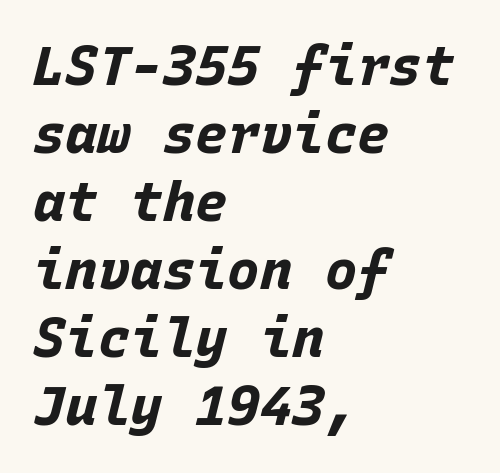
The image shows 54 px bold type, italic (leaning right), monospaced; set left-aligned, normal line spacing (1.26x), normal letter spacing, not underlined; low stroke contrast and a large x-height.
